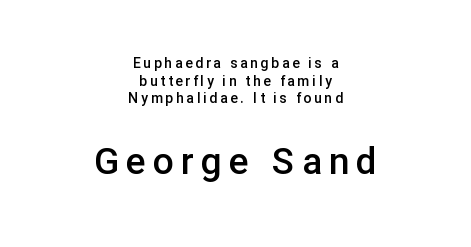
Q: Is the text bold? A: Semi-bold.
Q: Is the text italic (slanted)? A: No, it is upright.
Q: Is the typeface a serif or a sans-serif typeface? A: Sans-serif.
Q: Is the text underlined? A: No.
Q: How is the paragraph aligned? A: Centered.
Q: Is the spacing between lines tight, normal or loose? A: Normal.
Q: Which block of text is set in a larger size, the first (top) or the second (bottom)? A: The second (bottom) one.
Q: Width (condensed, normal, or wide)? A: Normal.
Q: Stroke contrast? A: Low.
Q: x-height? A: Medium.
Q: Monospaced? A: No.
